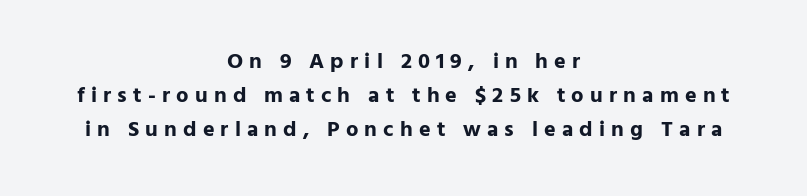
Q: Is the text bold? A: Yes.
Q: Is the text italic (slanted)? A: No, it is upright.
Q: Is the text underlined? A: No.
Q: How is the paragraph aligned? A: Centered.
Q: Is the spacing between letters normal or unusually wide? A: Unusually wide.
Q: Is the spacing between lines tight, normal or loose? A: Normal.
